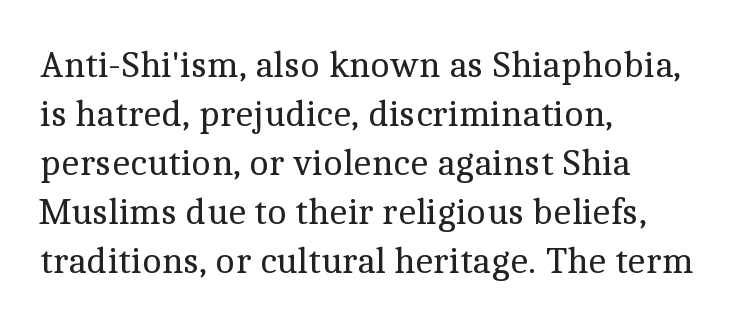
The image shows 38 px regular-weight serif type, upright; set left-aligned, normal line spacing (1.29x), normal letter spacing, not underlined; a medium x-height.
